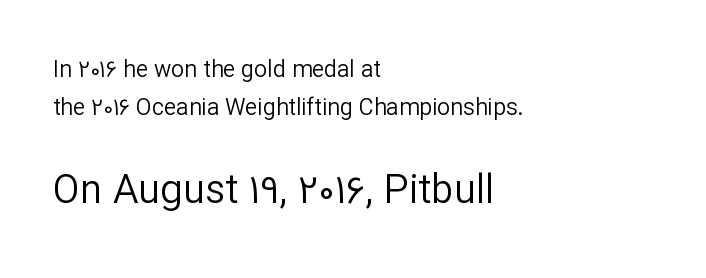
{"serif": "no", "italic": "no", "bold": "no", "weight": "regular", "width": "normal", "stroke_contrast": "low", "x_height": "medium", "monospaced": "no", "underline": "no", "align": "left", "line_spacing": "normal", "line_spacing_ratio": 1.65, "letter_spacing": "normal", "letter_spacing_em": 0.0, "larger_block": "second", "size_ratio": 1.74, "glyph_px": 40}
